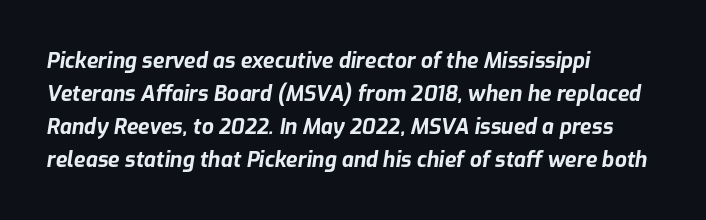
{"italic": "yes", "lean": "right", "slant_degrees": 9, "bold": "yes", "underline": "no", "align": "left", "line_spacing": "normal", "line_spacing_ratio": 1.57, "letter_spacing": "normal", "letter_spacing_em": 0.0, "glyph_px": 21}
